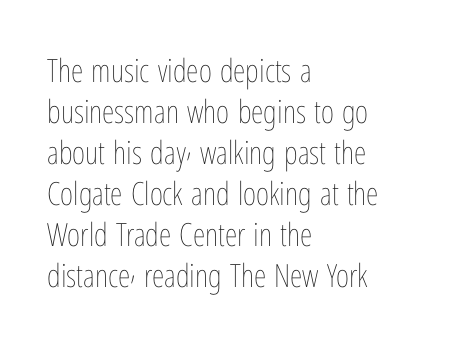
The image shows 32 px thin, condensed type, upright; set left-aligned, normal line spacing (1.28x), normal letter spacing, not underlined; low stroke contrast and a medium x-height.
